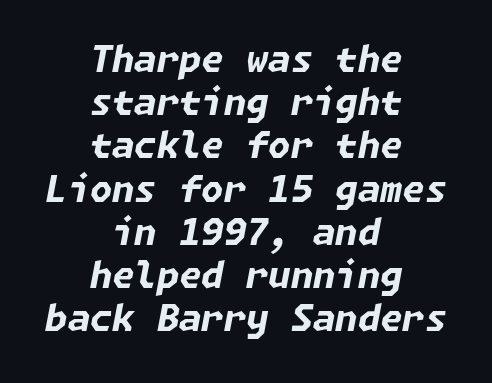
Q: Is the text bold? A: Yes.
Q: Is the text italic (slanted)? A: Yes, it leans right by about 11 degrees.
Q: Is the text underlined? A: No.
Q: How is the paragraph aligned? A: Centered.
Q: Is the spacing between letters normal or unusually wide? A: Normal.
Q: Width (condensed, normal, or wide)? A: Normal.
Q: Stroke contrast? A: Low.
Q: x-height? A: Medium.
